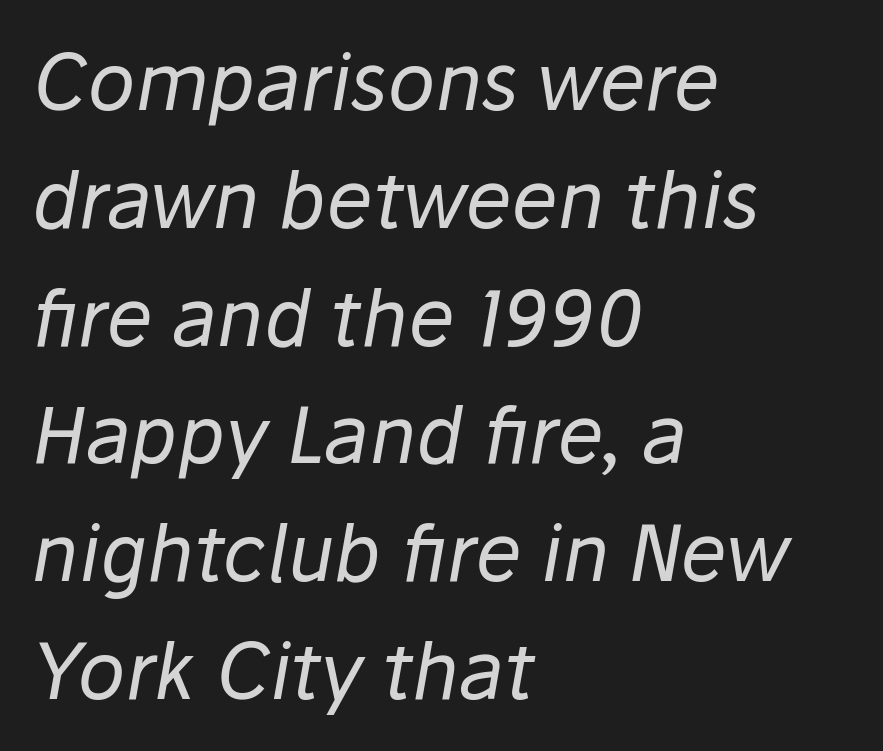
{"italic": "yes", "lean": "right", "slant_degrees": 10, "bold": "no", "weight": "regular", "width": "normal", "stroke_contrast": "low", "x_height": "medium", "monospaced": "no", "underline": "no", "align": "left", "line_spacing": "normal", "line_spacing_ratio": 1.51, "letter_spacing": "normal", "letter_spacing_em": 0.0, "glyph_px": 78}
